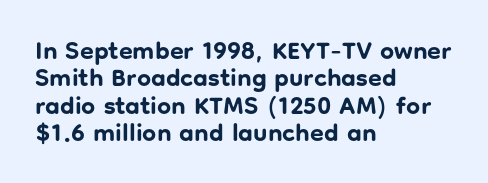
Closely set lines give the paragraph a compact silhouette. Reading down the block, your eye returns to a fixed left position each line. Tracking value appears to be zero — textbook default spacing. Rule under the text: the space is simply empty. These lines were composed using upright roman letters.
